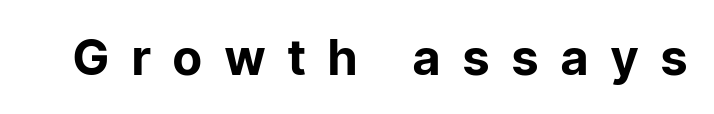
The text was rendered using a sans face with plain stroke endings. The space beneath each line is pristine and unruled. The rendering uses natural spacing where letterforms have individual widths. Honestly, the letter spacing is so wide it's the main thing you notice. Pretty heavy lettering here — definitely bold.
